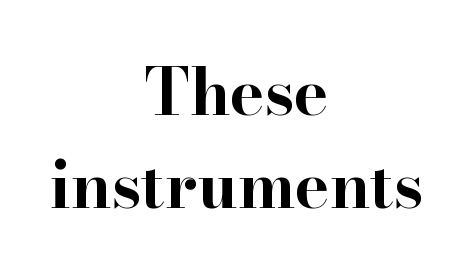
Note the varied advance widths — an 'i' is clearly narrower than an 'm'. Glance below the letters and you will spot only blank space. This is serif lettering, the kind often seen in printed books. The letters stand straight up with perfectly vertical stems.
